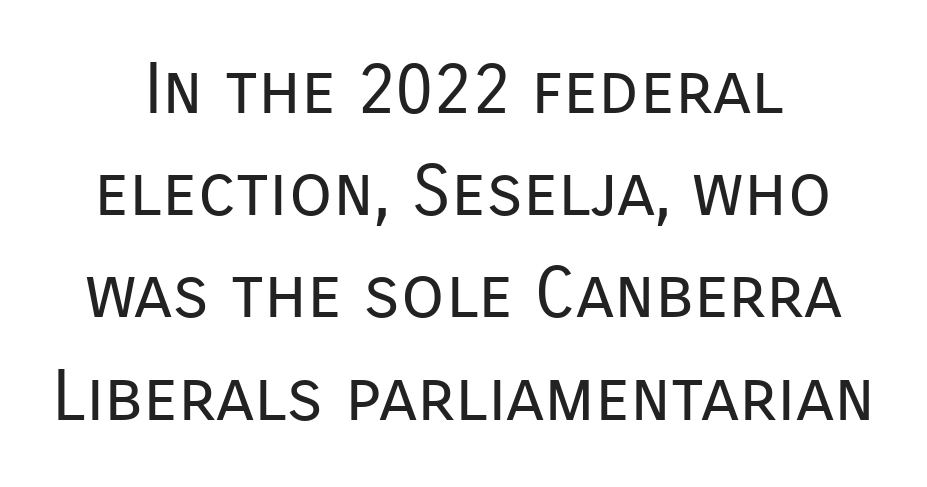
{"serif": "no", "italic": "no", "bold": "no", "weight": "regular", "width": "normal", "stroke_contrast": "low", "x_height": "medium", "monospaced": "no", "underline": "no", "line_spacing": "normal", "line_spacing_ratio": 1.44, "letter_spacing": "normal", "letter_spacing_em": 0.0, "glyph_px": 71}
